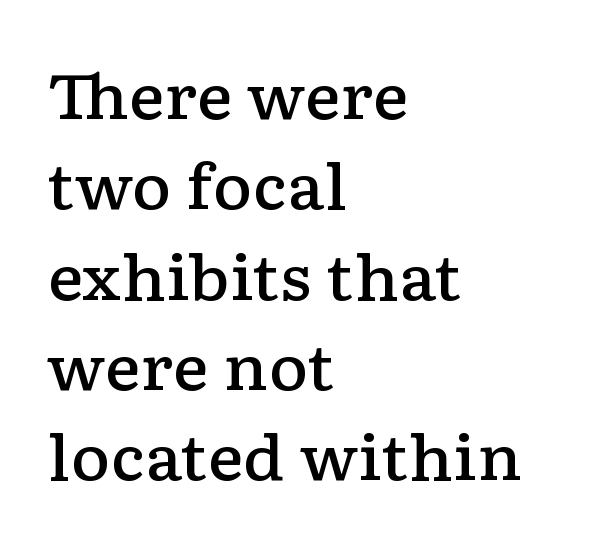
Q: Is the text bold? A: Semi-bold.
Q: Is the text italic (slanted)? A: No, it is upright.
Q: Is the typeface a serif or a sans-serif typeface? A: Serif.
Q: Is the text underlined? A: No.
Q: How is the paragraph aligned? A: Left-aligned.
Q: Is the spacing between letters normal or unusually wide? A: Normal.
Q: Is the spacing between lines tight, normal or loose? A: Normal.
Q: Width (condensed, normal, or wide)? A: Wide.
Q: Stroke contrast? A: Low.
Q: x-height? A: Medium.
Q: Monospaced? A: No.
